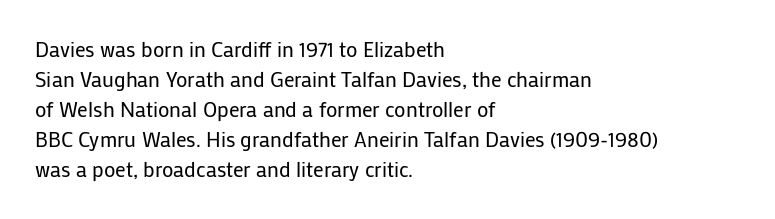
{"italic": "no", "bold": "no", "underline": "no", "align": "left", "line_spacing": "normal", "line_spacing_ratio": 1.43, "letter_spacing": "normal", "letter_spacing_em": 0.0, "glyph_px": 21}
